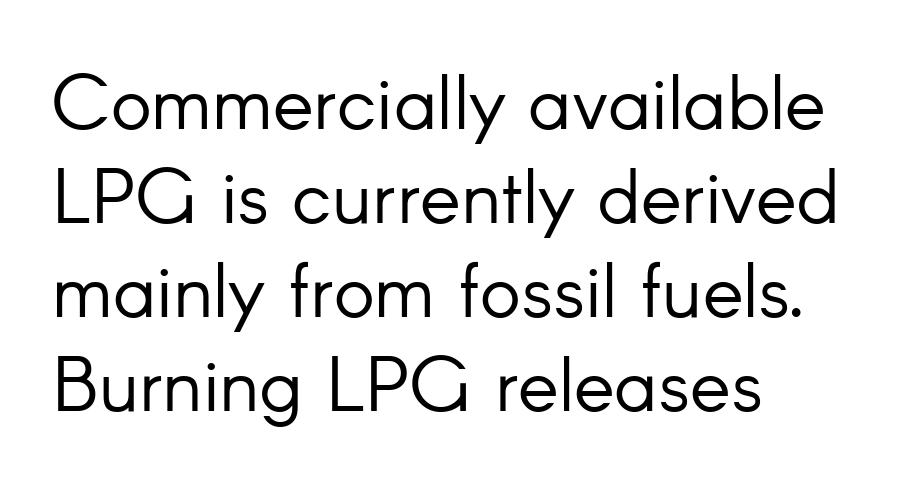
Q: Is the text bold? A: No.
Q: Is the text italic (slanted)? A: No, it is upright.
Q: Is the typeface a serif or a sans-serif typeface? A: Sans-serif.
Q: Is the text underlined? A: No.
Q: How is the paragraph aligned? A: Left-aligned.
Q: Is the spacing between letters normal or unusually wide? A: Normal.
Q: Width (condensed, normal, or wide)? A: Normal.
Q: Stroke contrast? A: Low.
Q: x-height? A: Small.
Q: Monospaced? A: No.
